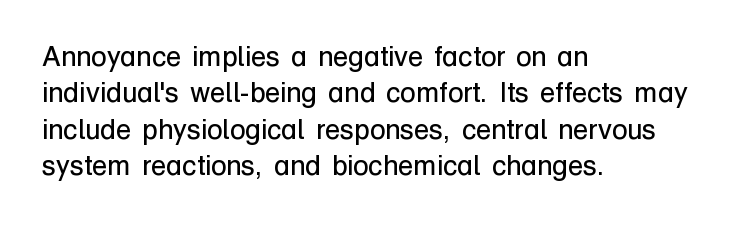
{"serif": "no", "italic": "no", "bold": "no", "weight": "regular", "width": "normal", "stroke_contrast": "low", "x_height": "medium", "monospaced": "no", "underline": "no", "align": "left", "line_spacing": "normal", "line_spacing_ratio": 1.3, "letter_spacing": "normal", "letter_spacing_em": 0.0, "glyph_px": 28}
